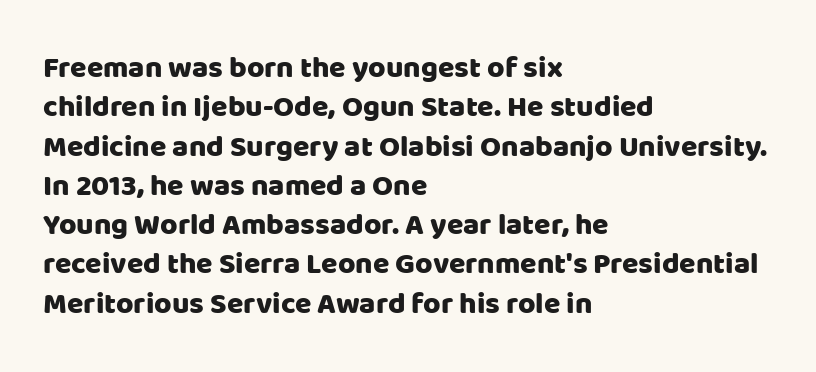
The image shows 30 px sans-serif type, upright; set left-aligned, normal line spacing (1.31x), normal letter spacing, not underlined; low stroke contrast and a large x-height.
